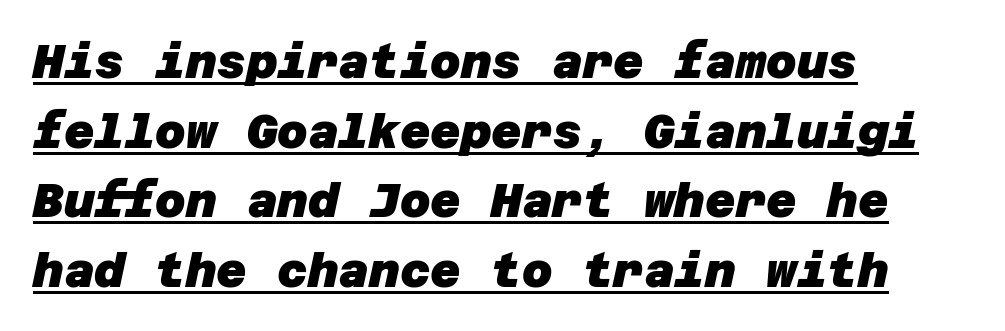
The image shows 47 px heavy sans-serif type; set left-aligned, normal line spacing (1.48x), normal letter spacing, underlined; low stroke contrast and a large x-height.
